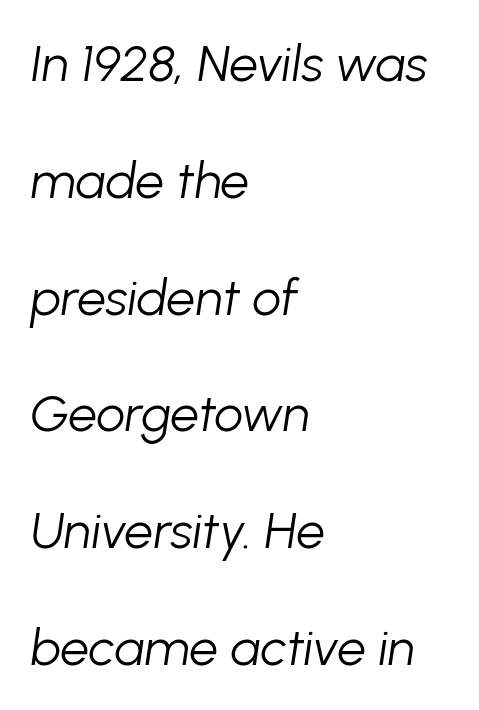
The letters advance in unequal steps, a hallmark of proportional type. Short note: letters normally spaced. This sample uses an oblique cut, with every glyph tilted off the vertical. Left-aligned paragraph, ragged on the right.
